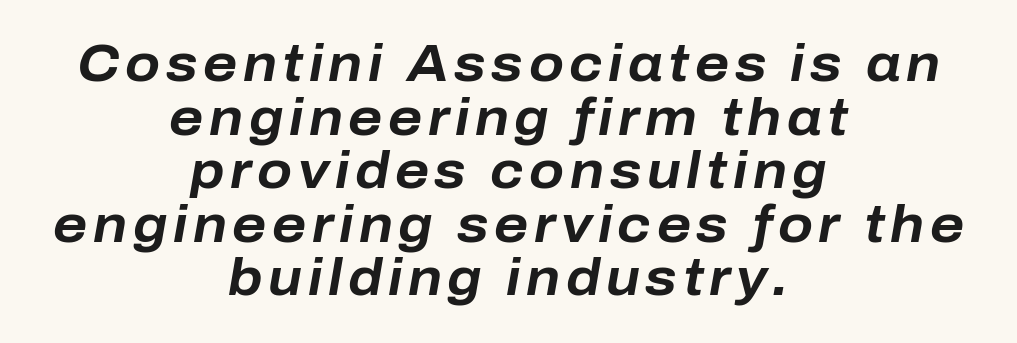
Q: Is the text bold? A: Yes.
Q: Is the text italic (slanted)? A: Yes, it leans right by about 10 degrees.
Q: Is the text underlined? A: No.
Q: How is the paragraph aligned? A: Centered.
Q: Is the spacing between lines tight, normal or loose? A: Tight.
Q: Width (condensed, normal, or wide)? A: Normal.
Q: Stroke contrast? A: Low.
Q: x-height? A: Medium.
Q: Monospaced? A: No.
